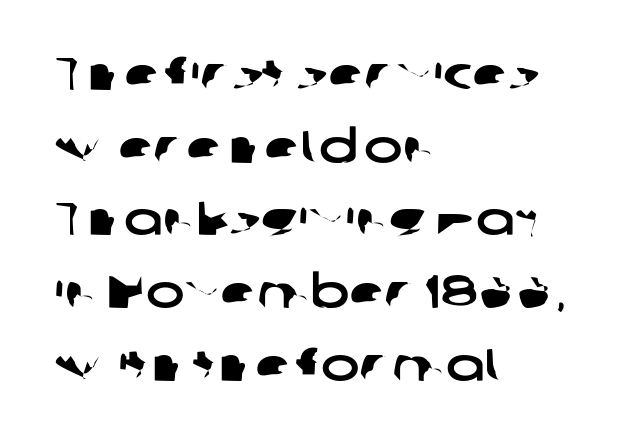
The image shows 46 px wide sans-serif type; set left-aligned, normal line spacing (1.58x), normal letter spacing, not underlined; low stroke contrast and a medium x-height.
